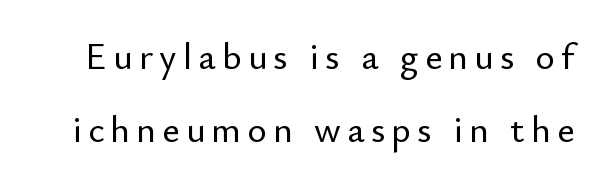
Classification — sans serif. Tall strokes in this sample are plumb rather than angled. Nobody drew a line under any word here. Here the designer chose a conventional face with non-uniform glyph widths. In terms of leading, this rendering errs on the spacious side.
